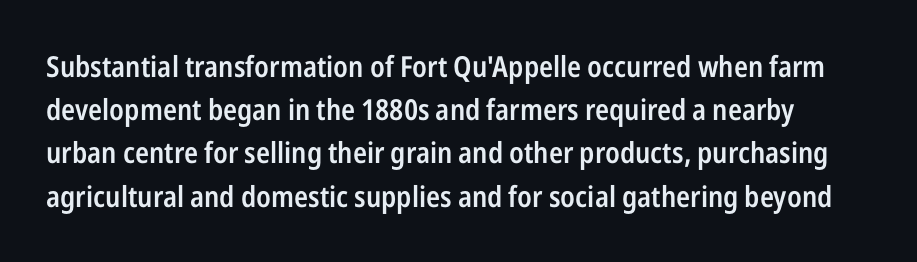
Posture: straight, roman, zero tilt. The characters look somewhat weighty, a semibold short of true bold. The face used here is rendered with its standard letterfit. In terms of leading, this rendering sits right in the middle. Check where the strokes stop: nothing finishes them off — pure sans. The space beneath each line is pristine and unruled.
